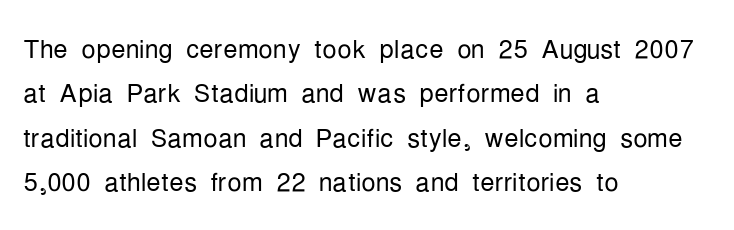
The image shows 36 px light, condensed sans-serif type, upright; set left-aligned, line spacing 1.23x, normal letter spacing, not underlined; low stroke contrast and a medium x-height.
